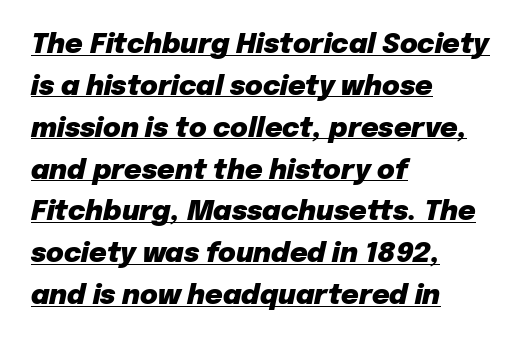
{"italic": "yes", "lean": "right", "slant_degrees": 12, "bold": "yes", "underline": "yes", "align": "left", "line_spacing": "normal", "line_spacing_ratio": 1.55, "letter_spacing": "normal", "letter_spacing_em": 0.0, "glyph_px": 27}
